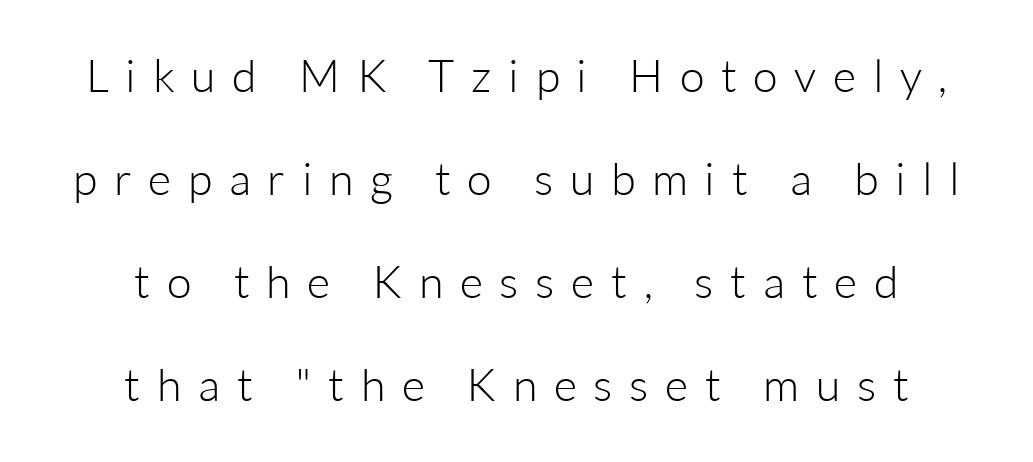
Q: Is the text bold? A: No.
Q: Is the text italic (slanted)? A: No, it is upright.
Q: Is the typeface a serif or a sans-serif typeface? A: Sans-serif.
Q: Is the text underlined? A: No.
Q: How is the paragraph aligned? A: Centered.
Q: Is the spacing between letters normal or unusually wide? A: Unusually wide.
Q: Is the spacing between lines tight, normal or loose? A: Loose.
Q: Width (condensed, normal, or wide)? A: Normal.
Q: Stroke contrast? A: Low.
Q: x-height? A: Medium.
Q: Monospaced? A: No.
